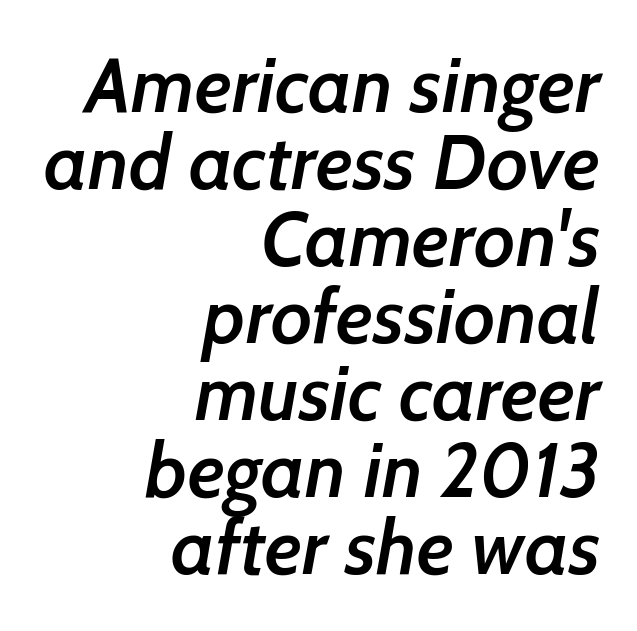
The leading is snug, giving the passage a crowded texture. Visually the block forms a straight wall on the right and a jagged coastline on the left. Letter spacing: default. No feet cap the strokes, marking this as sans-serif type. The passage shown is typed in a proportional face where columns would drift.
